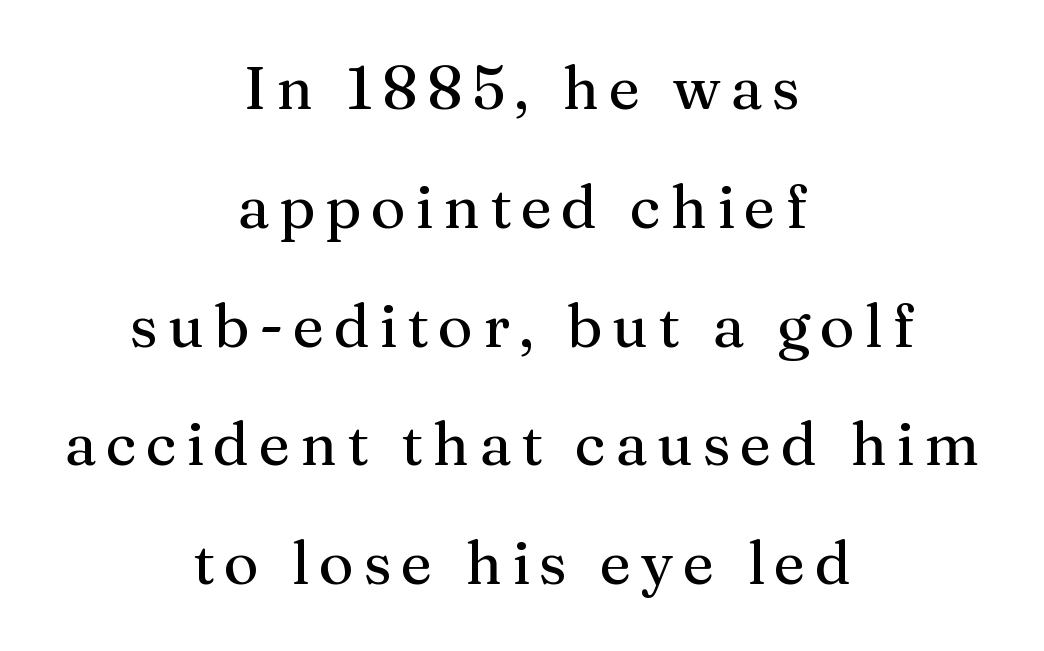
{"serif": "yes", "italic": "no", "width": "normal", "stroke_contrast": "medium", "x_height": "medium", "monospaced": "no", "underline": "no", "align": "center", "line_spacing": "loose", "line_spacing_ratio": 1.98, "glyph_px": 60}
